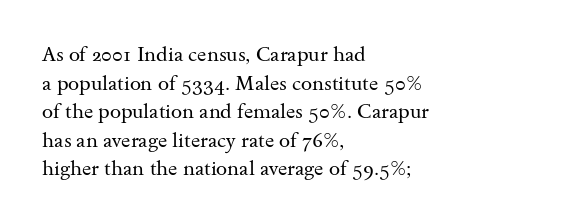
{"italic": "no", "bold": "no", "underline": "no", "align": "left", "line_spacing": "normal", "line_spacing_ratio": 1.43, "letter_spacing": "normal", "letter_spacing_em": 0.0, "glyph_px": 20}
